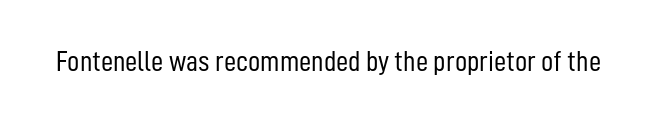
Q: Is the text bold? A: No.
Q: Is the text italic (slanted)? A: No, it is upright.
Q: Is the typeface a serif or a sans-serif typeface? A: Sans-serif.
Q: Is the text underlined? A: No.
Q: Is the spacing between letters normal or unusually wide? A: Normal.
Q: Width (condensed, normal, or wide)? A: Condensed.
Q: Stroke contrast? A: Low.
Q: x-height? A: Medium.
Q: Monospaced? A: No.
